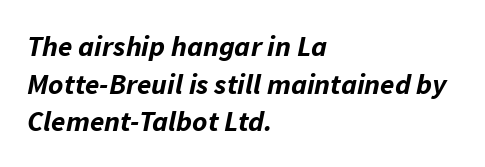
Q: Is the text bold? A: Yes.
Q: Is the text italic (slanted)? A: Yes, it leans right by about 11 degrees.
Q: Is the text underlined? A: No.
Q: How is the paragraph aligned? A: Left-aligned.
Q: Is the spacing between letters normal or unusually wide? A: Normal.
Q: Is the spacing between lines tight, normal or loose? A: Normal.
Q: Width (condensed, normal, or wide)? A: Normal.
Q: Stroke contrast? A: Low.
Q: x-height? A: Medium.
Q: Monospaced? A: No.
